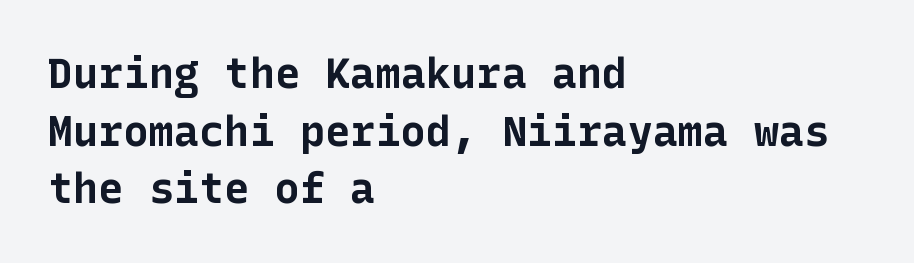
Quick note: interline space is typical. The specimen omits any rule beneath the text block's lines. Does the type have serifs? No, each stem ends abruptly. No extra tracking has been applied to these lines.
